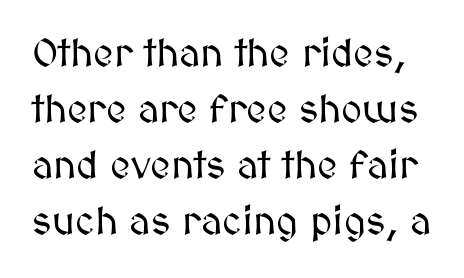
{"italic": "no", "width": "normal", "stroke_contrast": "medium", "x_height": "medium", "monospaced": "no", "underline": "no", "line_spacing": "normal", "line_spacing_ratio": 1.4, "letter_spacing": "normal", "letter_spacing_em": 0.0, "glyph_px": 40}
